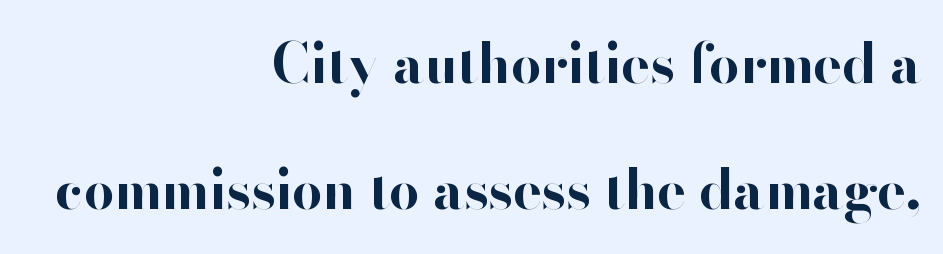
The image shows 54 px bold sans-serif type, upright; set right-aligned, loose line spacing (2.34x), normal letter spacing, not underlined; high stroke contrast and a small x-height.
